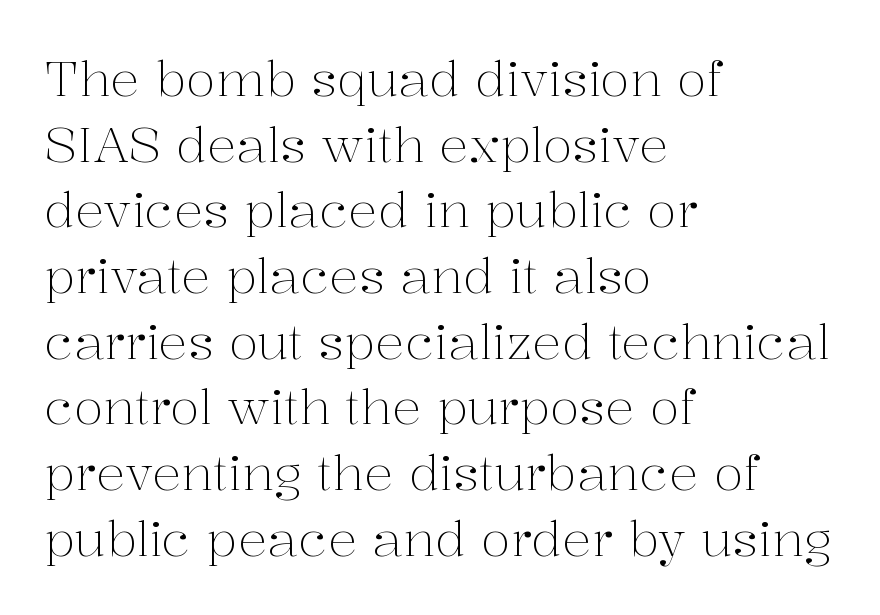
Q: Is the text bold? A: No.
Q: Is the text italic (slanted)? A: No, it is upright.
Q: Is the typeface a serif or a sans-serif typeface? A: Serif.
Q: Is the text underlined? A: No.
Q: How is the paragraph aligned? A: Left-aligned.
Q: Is the spacing between letters normal or unusually wide? A: Normal.
Q: Is the spacing between lines tight, normal or loose? A: Normal.
Q: Width (condensed, normal, or wide)? A: Normal.
Q: Stroke contrast? A: Medium.
Q: x-height? A: Medium.
Q: Monospaced? A: No.
